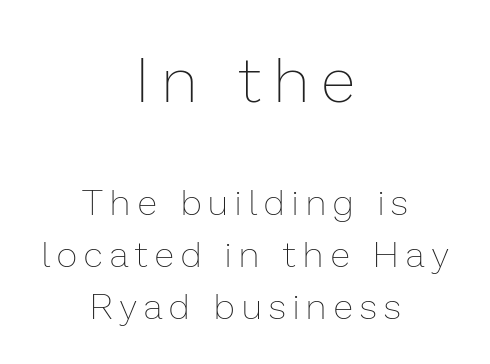
{"italic": "no", "bold": "no", "weight": "thin", "width": "normal", "stroke_contrast": "low", "x_height": "medium", "monospaced": "no", "underline": "no", "align": "center", "line_spacing": "normal", "line_spacing_ratio": 1.44, "letter_spacing": "wide", "letter_spacing_em": 0.21, "larger_block": "first", "size_ratio": 1.75, "glyph_px": 63}
